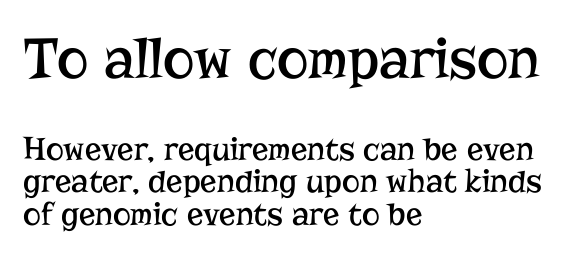
The image shows 60 px regular-weight serif type, upright; set left-aligned, tight line spacing (0.96x), normal letter spacing, not underlined; the first (top) block is 1.76x larger; low stroke contrast and a medium x-height.
